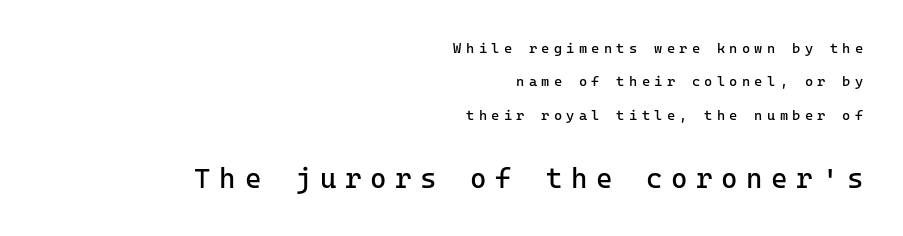
The image shows 28 px regular-weight sans-serif type, upright, monospaced; set right-aligned, loose line spacing (2.38x), unusually wide letter spacing (+0.31 em), not underlined; the second (bottom) block is 2.0x larger; low stroke contrast and a medium x-height.
